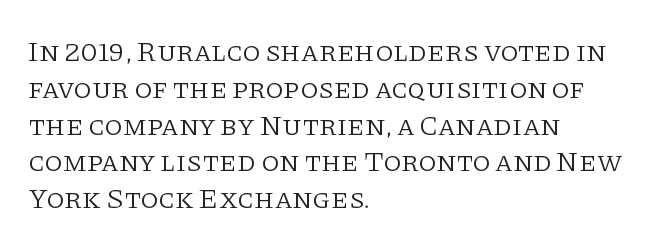
Q: Is the text bold? A: No.
Q: Is the text italic (slanted)? A: No, it is upright.
Q: Is the typeface a serif or a sans-serif typeface? A: Serif.
Q: Is the text underlined? A: No.
Q: How is the paragraph aligned? A: Left-aligned.
Q: Is the spacing between letters normal or unusually wide? A: Normal.
Q: Is the spacing between lines tight, normal or loose? A: Normal.
Q: Width (condensed, normal, or wide)? A: Normal.
Q: Stroke contrast? A: Low.
Q: x-height? A: Large.
Q: Monospaced? A: No.
